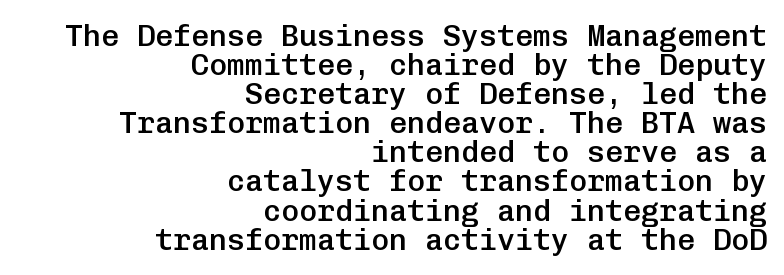
{"serif": "no", "italic": "no", "bold": "semi", "weight": "semibold", "width": "normal", "stroke_contrast": "low", "x_height": "medium", "monospaced": "yes", "underline": "no", "align": "right", "line_spacing": "tight", "line_spacing_ratio": 0.97, "letter_spacing": "normal", "letter_spacing_em": 0.0, "glyph_px": 30}
